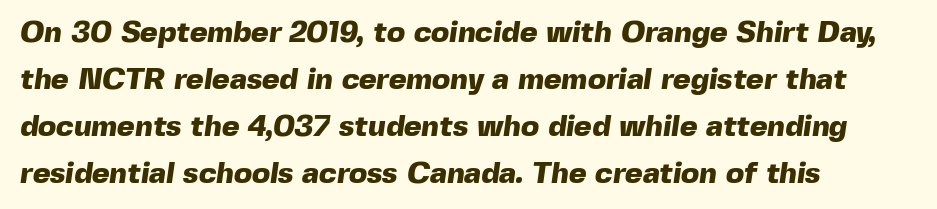
Q: Is the text bold? A: Yes.
Q: Is the typeface a serif or a sans-serif typeface? A: Sans-serif.
Q: Is the text underlined? A: No.
Q: How is the paragraph aligned? A: Left-aligned.
Q: Is the spacing between letters normal or unusually wide? A: Normal.
Q: Is the spacing between lines tight, normal or loose? A: Normal.
Q: Width (condensed, normal, or wide)? A: Normal.
Q: x-height? A: Medium.
Q: Monospaced? A: No.
